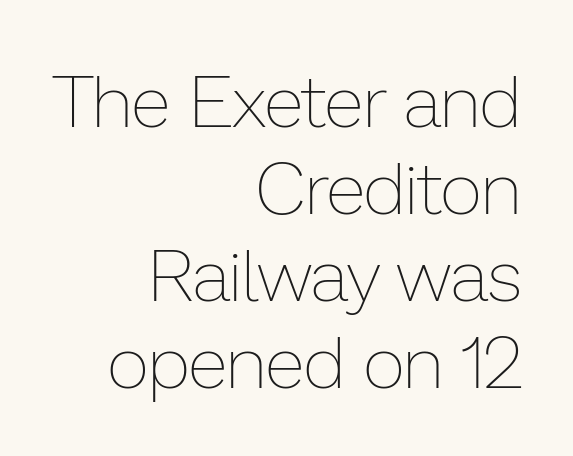
The passage shown is typed in a proportional face where columns would drift. If you drew a ruler down the right edge, every line would touch it. Check the space under the baseline: it is left empty. Posture: straight, roman, zero tilt. Spacing between characters is what you'd get straight out of the box.
